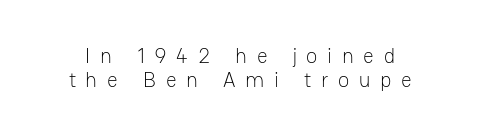
{"italic": "no", "bold": "no", "underline": "no", "line_spacing_ratio": 1.16, "letter_spacing": "wide", "letter_spacing_em": 0.46, "glyph_px": 21}
